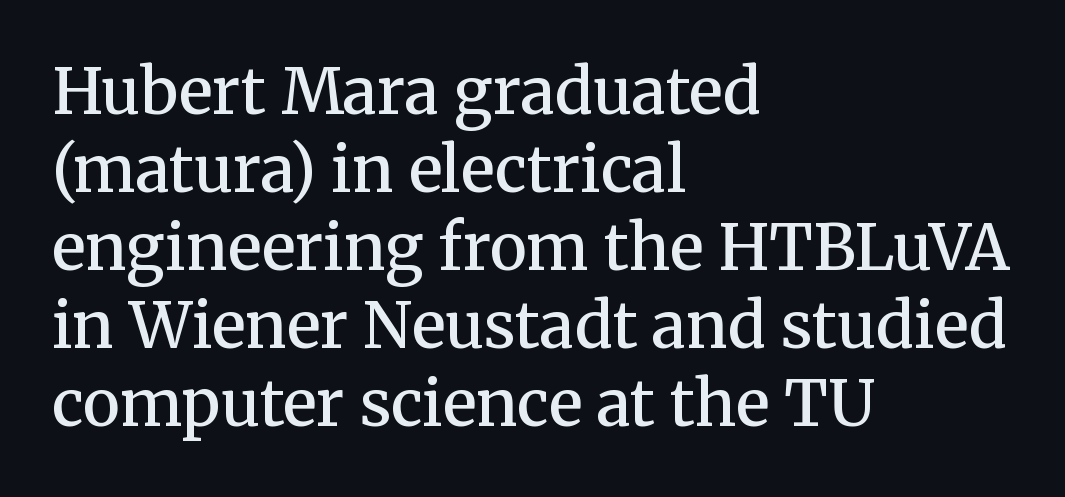
The image shows 63 px semibold serif type, upright; set left-aligned, line spacing 1.24x, normal letter spacing, not underlined; medium stroke contrast and a medium x-height.
